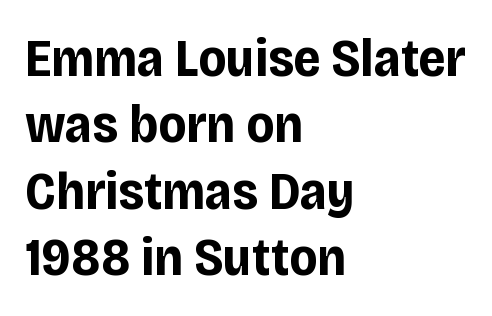
{"serif": "no", "italic": "no", "bold": "yes", "weight": "bold", "width": "condensed", "stroke_contrast": "low", "x_height": "large", "monospaced": "no", "underline": "no", "align": "left", "line_spacing_ratio": 1.23, "letter_spacing": "normal", "letter_spacing_em": 0.0, "glyph_px": 54}
